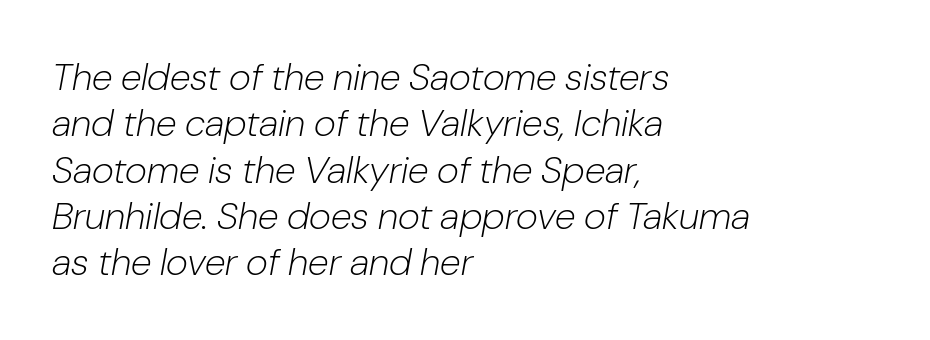
Unmarked baselines from the first word to the last. This is oblique type, the kind used for emphasis or titles. No letter is thick-stroked: the sample isn't bold. Characters follow at the spacing the type designer built in. Every row of glyphs begins at an identical x-position on the left. Character widths vary here, with narrow letters taking less room than wide ones.
